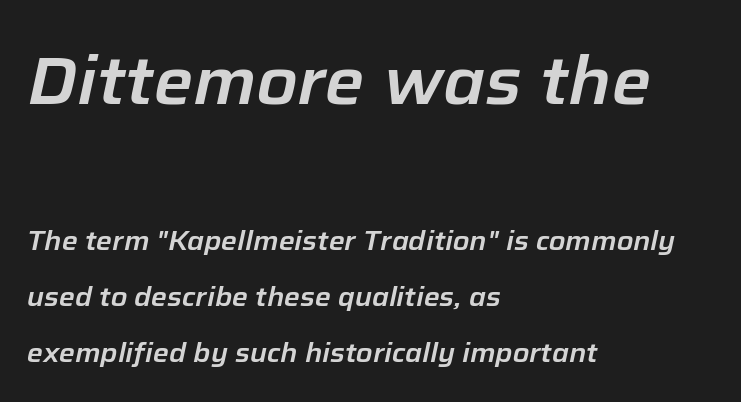
The tracking reads as untouched default to a designer's eye. Has an underline been added? It has not. Spacing verdict: proportional, widths tailored to each character. The vertical gap from one line to the next is large. This sample uses an oblique cut, with every glyph tilted off the vertical.
